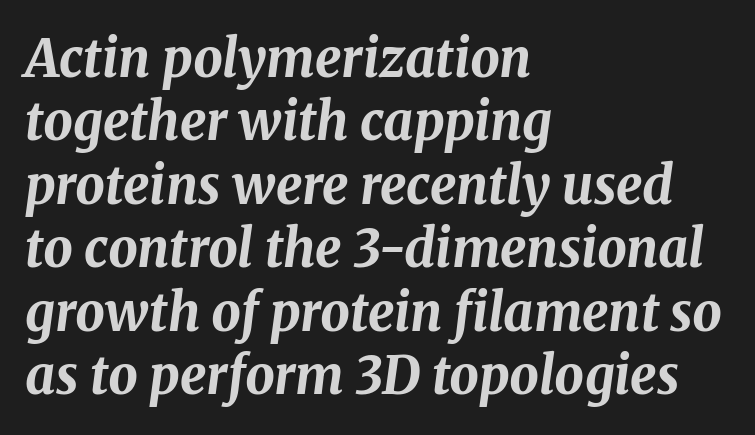
These lines are rendered in a variable-pitch font. Italic? Definitely — the glyphs are oblique. These lines are set flush left with a ragged right edge. This rendering leaves character spacing at its baseline value. Pretty heavy lettering here — definitely bold. No word sits above an underline.
